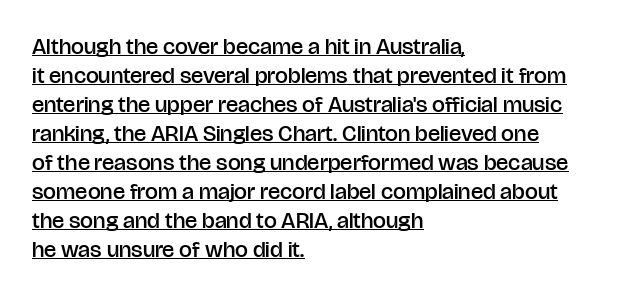
The image shows 23 px text type, upright; set left-aligned, normal line spacing (1.26x), normal letter spacing, underlined.
